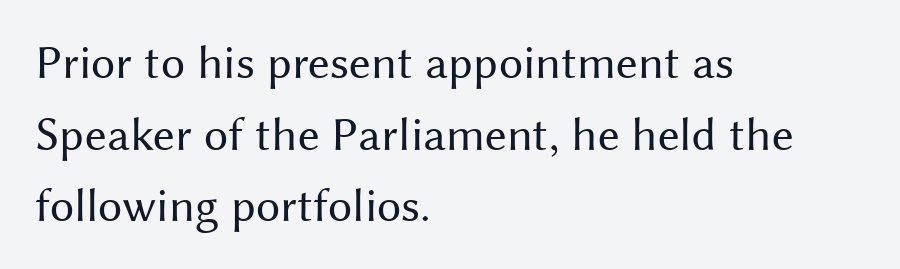
{"serif": "no", "italic": "no", "bold": "no", "weight": "regular", "width": "normal", "stroke_contrast": "medium", "x_height": "medium", "monospaced": "no", "underline": "no", "align": "left", "line_spacing": "normal", "line_spacing_ratio": 1.49, "letter_spacing": "normal", "letter_spacing_em": 0.0, "glyph_px": 48}
